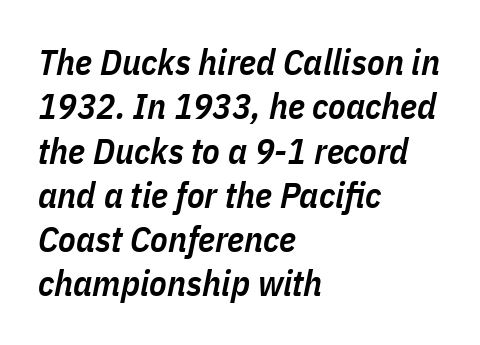
Q: Is the text bold? A: Semi-bold.
Q: Is the text italic (slanted)? A: Yes, it leans right by about 11 degrees.
Q: Is the text underlined? A: No.
Q: How is the paragraph aligned? A: Left-aligned.
Q: Is the spacing between letters normal or unusually wide? A: Normal.
Q: Width (condensed, normal, or wide)? A: Condensed.
Q: Stroke contrast? A: Low.
Q: x-height? A: Medium.
Q: Monospaced? A: No.
